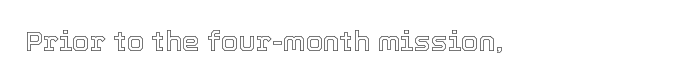
Q: Is the text italic (slanted)? A: No, it is upright.
Q: Is the text underlined? A: No.
Q: Is the spacing between letters normal or unusually wide? A: Normal.
Q: Width (condensed, normal, or wide)? A: Normal.
Q: x-height? A: Medium.
Q: Monospaced? A: No.
